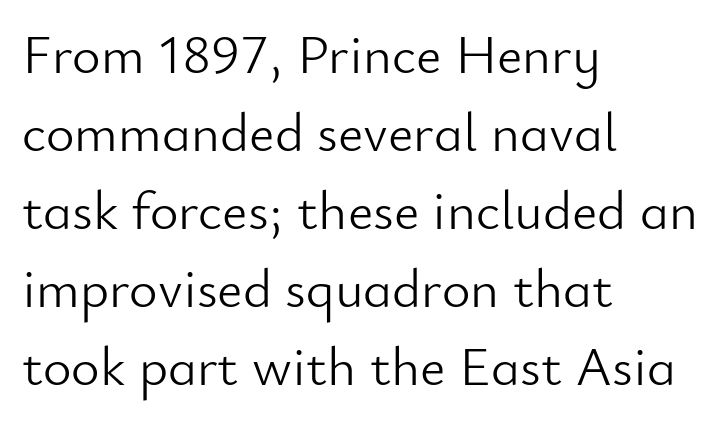
The axis of the letterforms is exactly vertical. Glyph-to-glyph distance matches everyday printed text. This sample uses a sans-serif face. A clean baseline with only descenders dipping below it.
